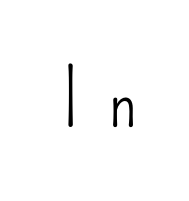
{"serif": "no", "italic": "no", "bold": "no", "weight": "light", "width": "condensed", "stroke_contrast": "low", "x_height": "small", "monospaced": "no", "underline": "no", "letter_spacing": "wide", "letter_spacing_em": 0.34, "glyph_px": 80}
